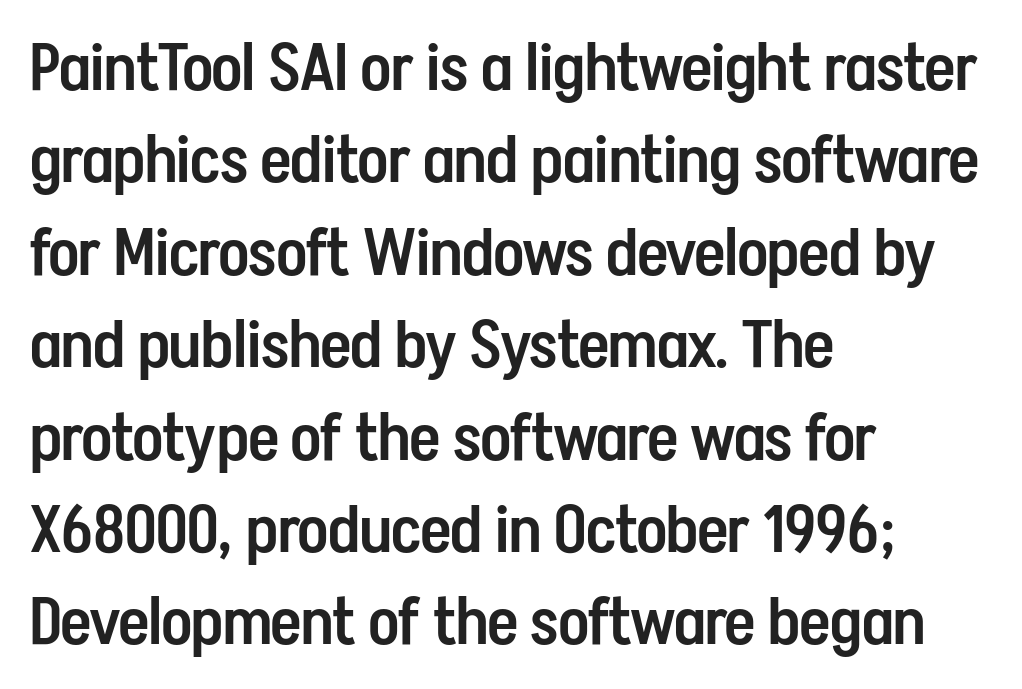
{"serif": "no", "italic": "no", "bold": "semi", "weight": "semibold", "width": "condensed", "stroke_contrast": "low", "x_height": "medium", "monospaced": "no", "underline": "no", "align": "left", "line_spacing": "normal", "line_spacing_ratio": 1.4, "letter_spacing": "normal", "letter_spacing_em": 0.0, "glyph_px": 66}
